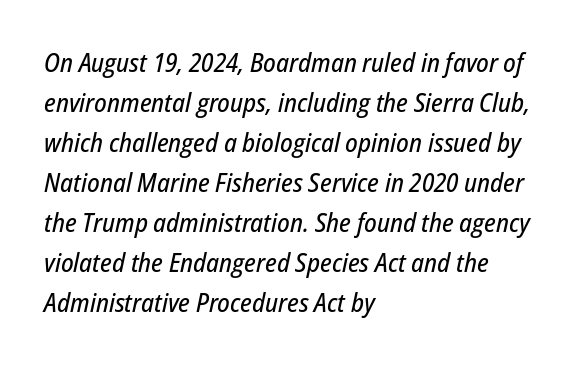
Q: Is the text italic (slanted)? A: Yes, it leans right by about 12 degrees.
Q: Is the text underlined? A: No.
Q: How is the paragraph aligned? A: Left-aligned.
Q: Is the spacing between letters normal or unusually wide? A: Normal.
Q: Is the spacing between lines tight, normal or loose? A: Normal.
